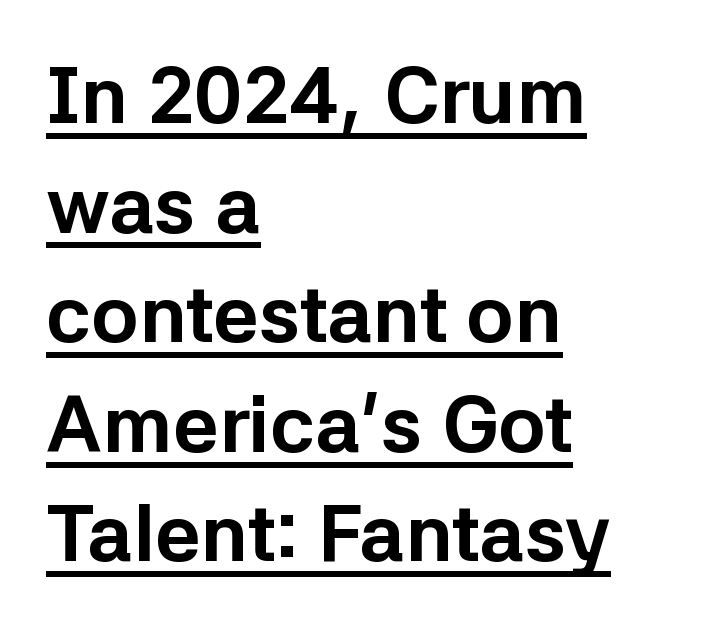
The image shows 80 px bold sans-serif type, upright; set left-aligned, normal line spacing (1.37x), normal letter spacing, underlined; low stroke contrast and a medium x-height.
